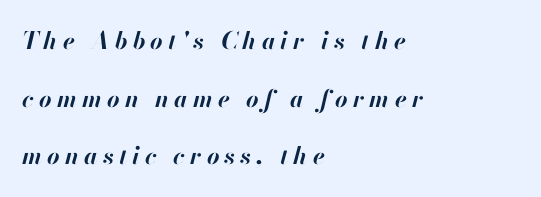
The image shows 24 px bold type, italic (leaning right); set left-aligned, loose line spacing (2.4x), unusually wide letter spacing (+0.22 em), not underlined.
